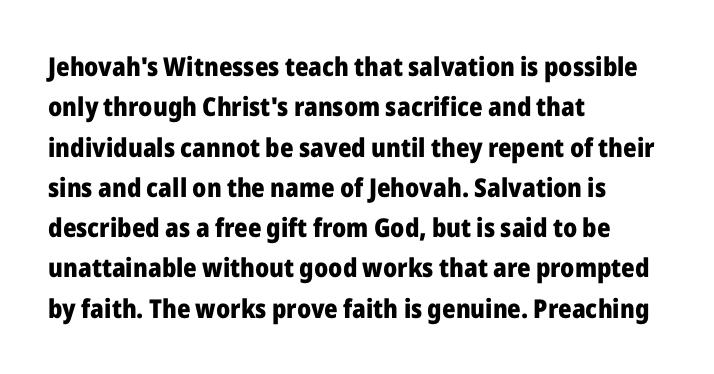
A classic flush-left, rag-right setting is used for this passage. Rows of type keep a routine distance in the vertical direction. Descenders are the only things crossing below the line. The strokes are fattened all the way to bold. Tracking value appears to be zero — textbook default spacing.
